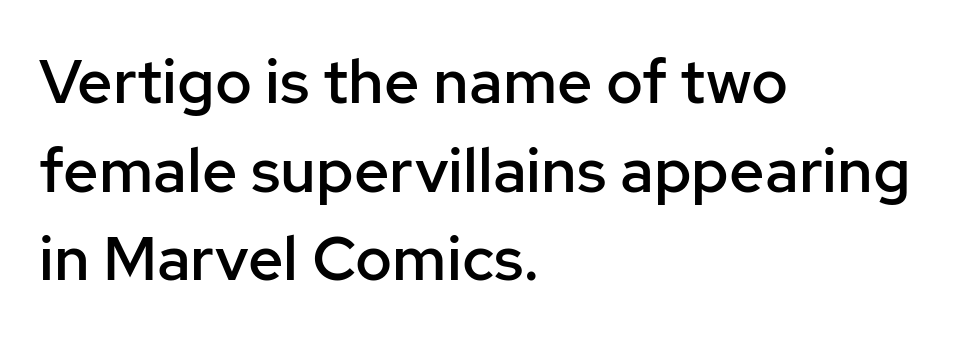
The image shows 62 px semibold sans-serif type, upright; set left-aligned, normal line spacing (1.43x), normal letter spacing, not underlined; low stroke contrast and a medium x-height.
